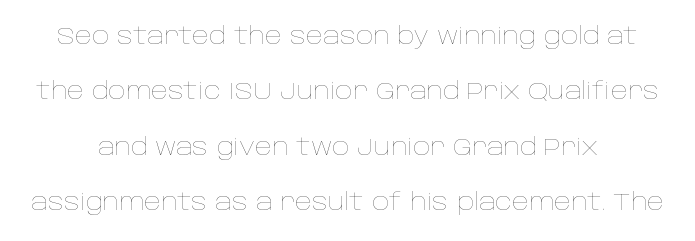
Vertical strokes here are truly vertical. Observe the ordinary spacing: letters are neighbours, not strangers. The space between consecutive lines is lavish. The paragraph shown floats in the horizontal middle.
